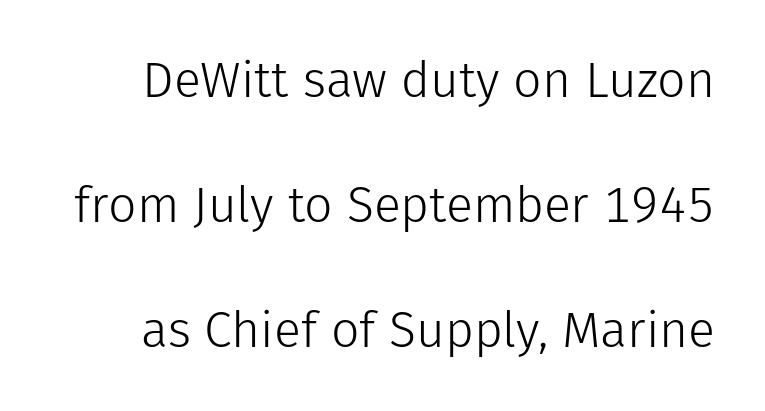
{"serif": "no", "italic": "no", "bold": "no", "weight": "light", "width": "normal", "stroke_contrast": "low", "x_height": "medium", "monospaced": "no", "underline": "no", "line_spacing": "loose", "line_spacing_ratio": 2.5, "letter_spacing": "normal", "letter_spacing_em": 0.0, "glyph_px": 50}
